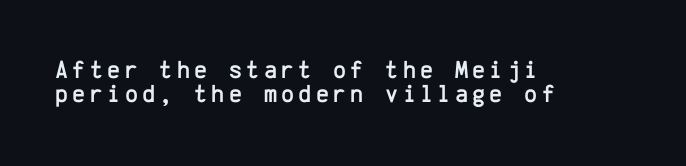
The image shows 25 px text type, upright; set left-aligned, tight line spacing (0.98x), not underlined.
